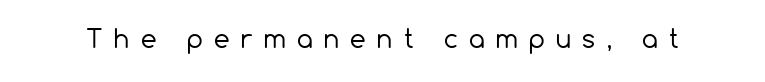
Style check: upright. Is the type heavy? It reads as light-to-regular instead. Words appear elongated and porous because spacing is wide. Has an underline been added? It has not.
